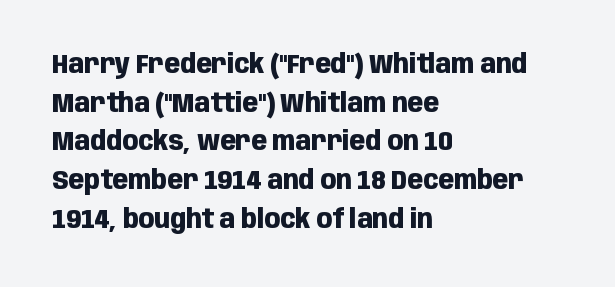
{"italic": "no", "bold": "yes", "underline": "no", "align": "left", "line_spacing": "normal", "line_spacing_ratio": 1.49, "letter_spacing": "normal", "letter_spacing_em": 0.0, "glyph_px": 26}
